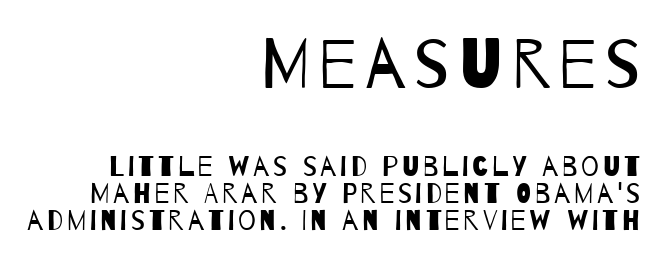
{"serif": "no", "bold": "no", "weight": "regular", "width": "condensed", "stroke_contrast": "low", "x_height": "large", "monospaced": "no", "underline": "no", "align": "right", "line_spacing": "tight", "line_spacing_ratio": 0.98, "larger_block": "first", "size_ratio": 2.5, "glyph_px": 70}
